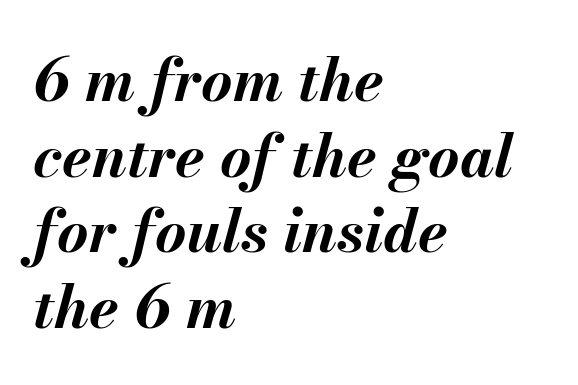
{"italic": "yes", "lean": "right", "slant_degrees": 13, "bold": "yes", "weight": "bold", "width": "normal", "stroke_contrast": "medium", "x_height": "small", "monospaced": "no", "underline": "no", "align": "left", "line_spacing": "normal", "line_spacing_ratio": 1.26, "letter_spacing": "normal", "letter_spacing_em": 0.0, "glyph_px": 60}
